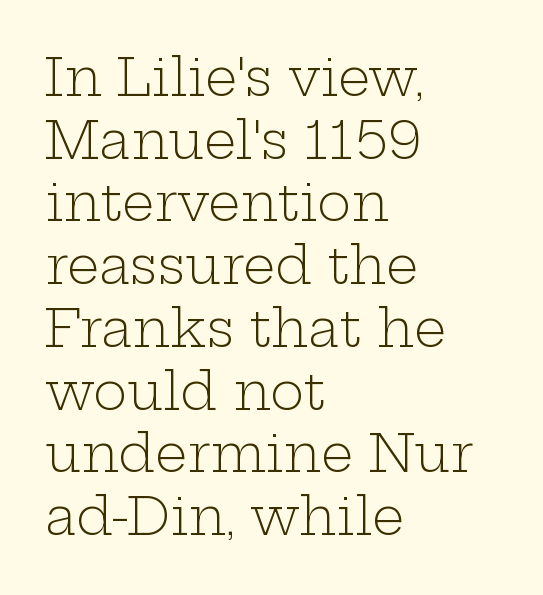
Q: Is the text bold? A: No.
Q: Is the text italic (slanted)? A: No, it is upright.
Q: Is the typeface a serif or a sans-serif typeface? A: Serif.
Q: Is the text underlined? A: No.
Q: How is the paragraph aligned? A: Left-aligned.
Q: Is the spacing between letters normal or unusually wide? A: Normal.
Q: Width (condensed, normal, or wide)? A: Wide.
Q: Stroke contrast? A: Low.
Q: x-height? A: Medium.
Q: Monospaced? A: No.
